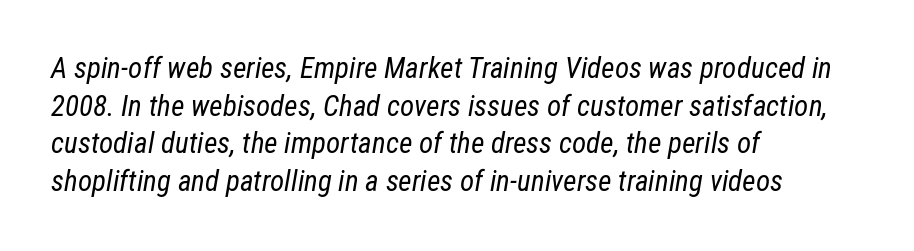
How are the letters spaced? Ordinarily, with no added tracking. This is oblique type, the kind used for emphasis or titles. Beneath every word, the page is bare. Where is the straight margin? On the left.
